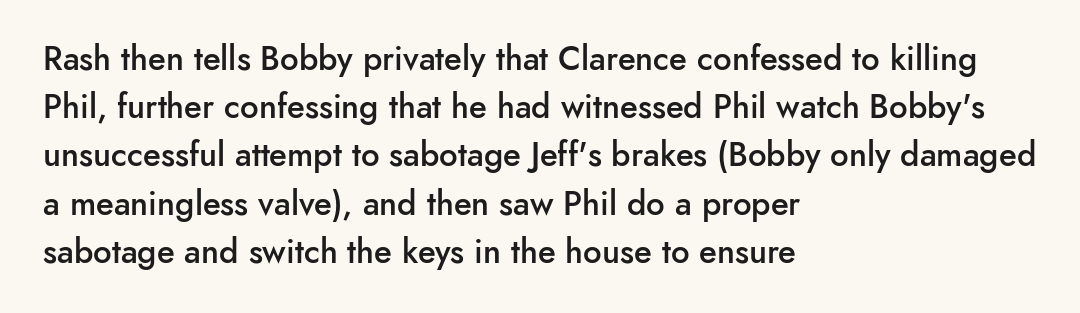
Varying glyph widths throughout — classic text-font behaviour. Classification — sans serif. Unlike italic type, these characters show no tilt at all. Observe the ordinary spacing: letters are neighbours, not strangers. The space between consecutive lines is moderate.
